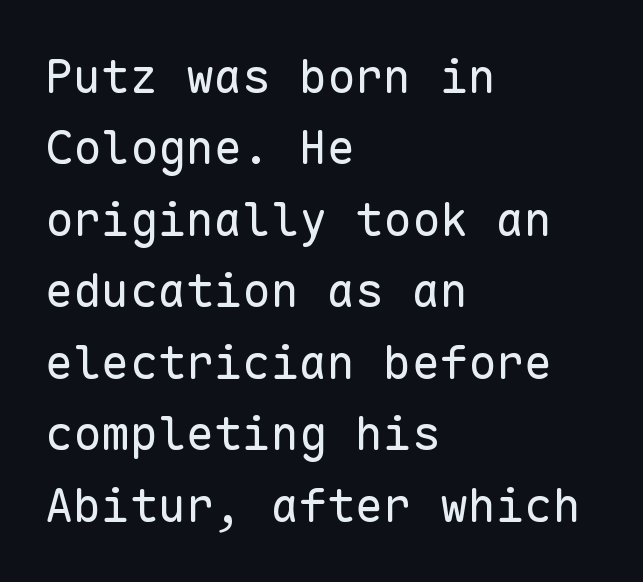
The image shows 47 px regular-weight sans-serif type, upright, monospaced; set left-aligned, normal line spacing (1.52x), normal letter spacing, not underlined; low stroke contrast and a medium x-height.
